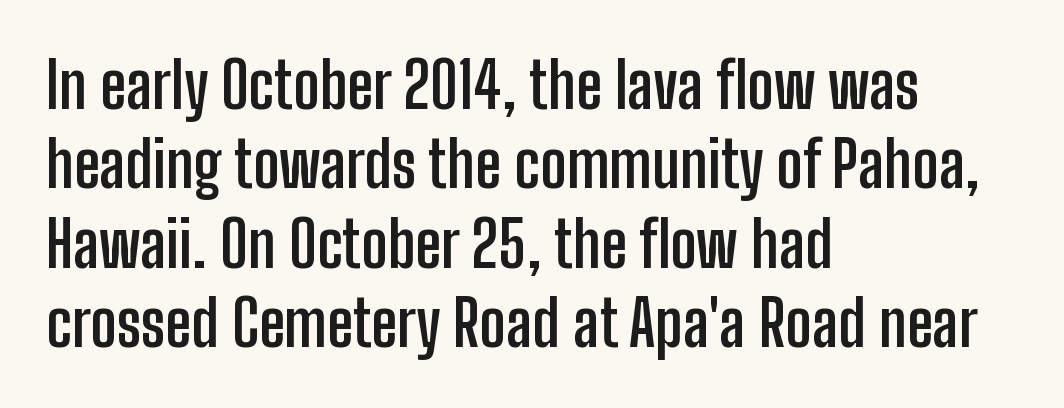
{"serif": "no", "italic": "no", "bold": "yes", "weight": "semibold", "width": "condensed", "stroke_contrast": "low", "x_height": "medium", "monospaced": "no", "underline": "no", "align": "left", "line_spacing_ratio": 1.24, "letter_spacing": "normal", "letter_spacing_em": 0.0, "glyph_px": 64}
